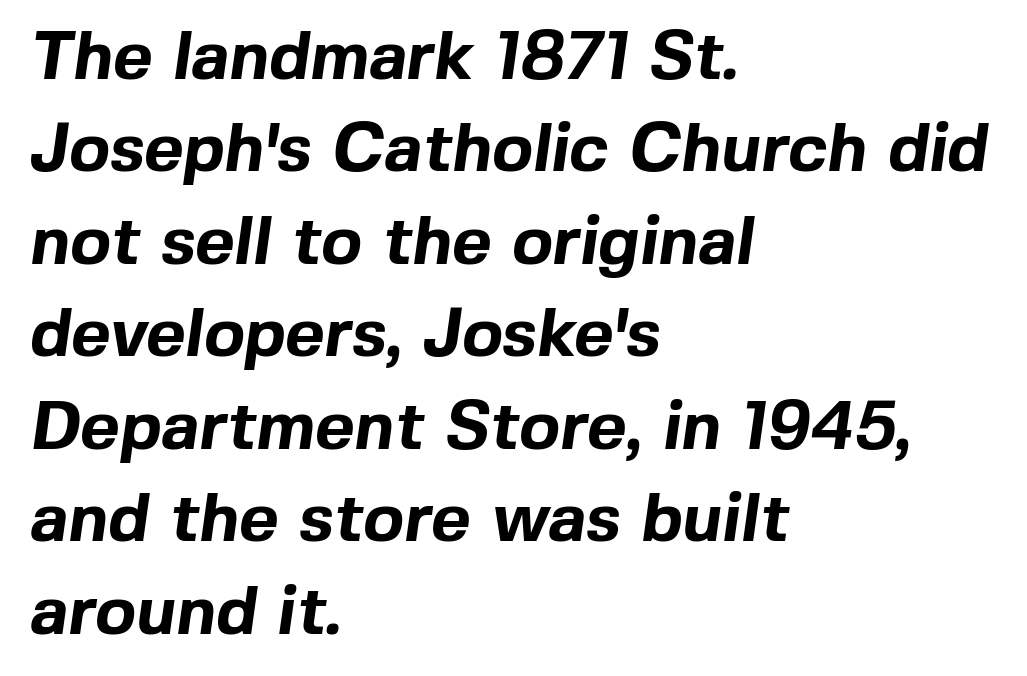
The image shows 68 px bold sans-serif type; set left-aligned, normal line spacing (1.36x), normal letter spacing, not underlined; a medium x-height.
